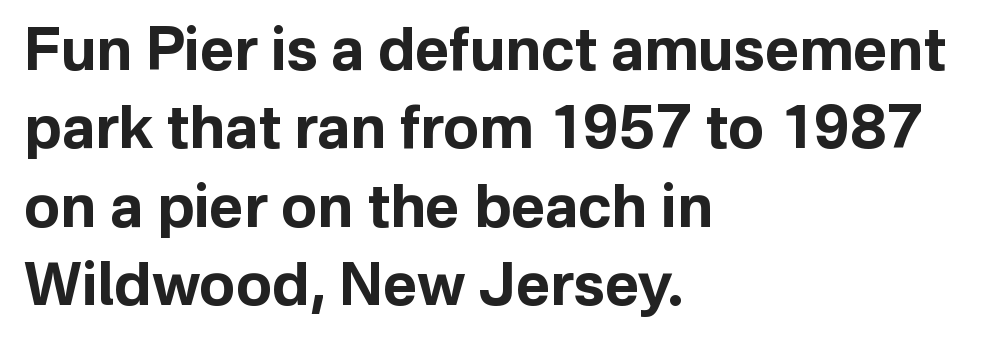
{"serif": "no", "italic": "no", "bold": "yes", "weight": "bold", "width": "normal", "stroke_contrast": "low", "x_height": "medium", "monospaced": "no", "underline": "no", "align": "left", "line_spacing": "normal", "line_spacing_ratio": 1.33, "letter_spacing": "normal", "letter_spacing_em": 0.0, "glyph_px": 59}
